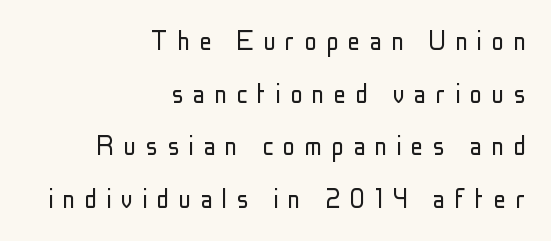
{"serif": "no", "italic": "no", "bold": "no", "weight": "light", "width": "condensed", "stroke_contrast": "low", "x_height": "medium", "monospaced": "no", "underline": "no", "align": "right", "line_spacing": "normal", "line_spacing_ratio": 1.7, "letter_spacing": "wide", "letter_spacing_em": 0.3, "glyph_px": 31}
